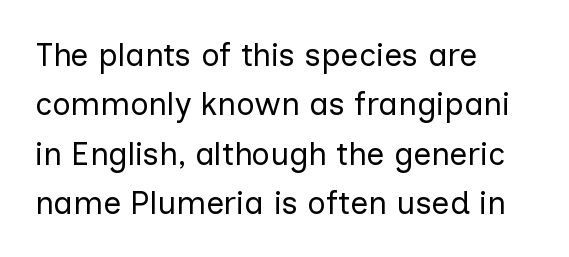
{"serif": "no", "italic": "no", "bold": "no", "weight": "regular", "width": "normal", "stroke_contrast": "low", "x_height": "medium", "monospaced": "no", "underline": "no", "align": "left", "line_spacing": "normal", "line_spacing_ratio": 1.54, "letter_spacing": "normal", "letter_spacing_em": 0.0, "glyph_px": 32}
